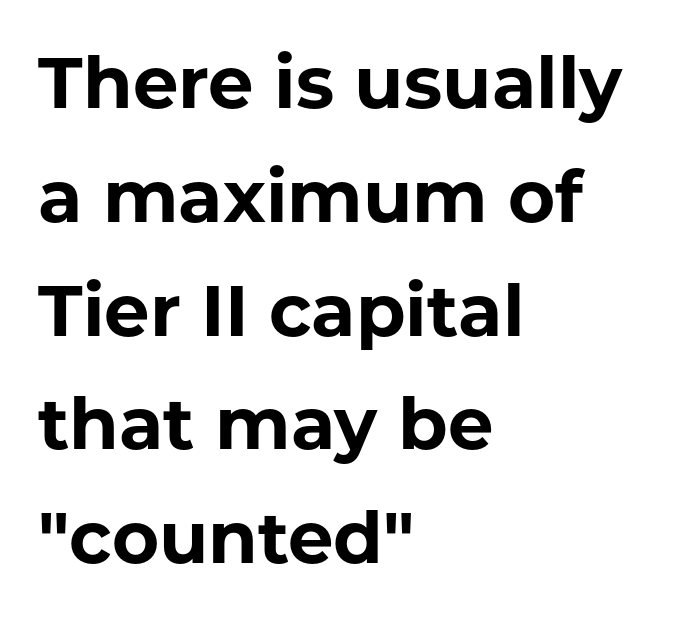
The image shows 72 px bold sans-serif type, upright; set left-aligned, normal line spacing (1.58x), normal letter spacing, not underlined; low stroke contrast and a medium x-height.
